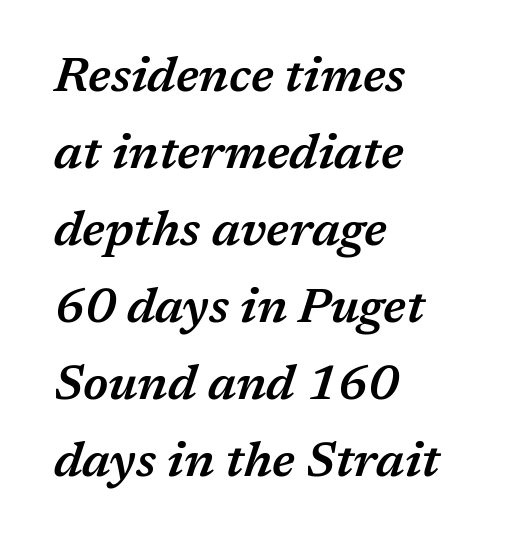
Q: Is the text bold? A: Semi-bold.
Q: Is the text italic (slanted)? A: Yes, it leans right by about 17 degrees.
Q: Is the text underlined? A: No.
Q: How is the paragraph aligned? A: Left-aligned.
Q: Is the spacing between letters normal or unusually wide? A: Normal.
Q: Is the spacing between lines tight, normal or loose? A: Normal.
Q: Width (condensed, normal, or wide)? A: Normal.
Q: Stroke contrast? A: Medium.
Q: x-height? A: Medium.
Q: Monospaced? A: No.
